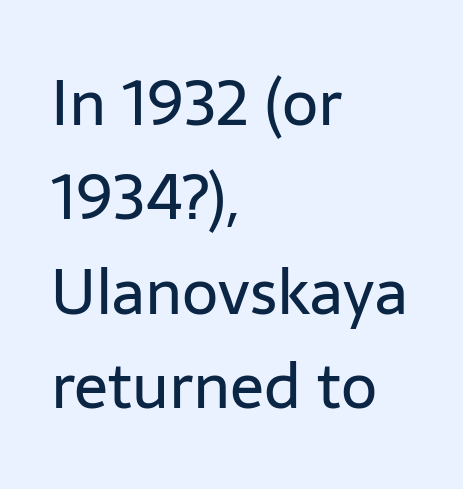
Each stroke keeps to a modest, everyday thickness or less. Each row of text sits above clean, open space. Is the block centered? No — it sits flush against the left margin. Characters follow at the spacing the type designer built in.
